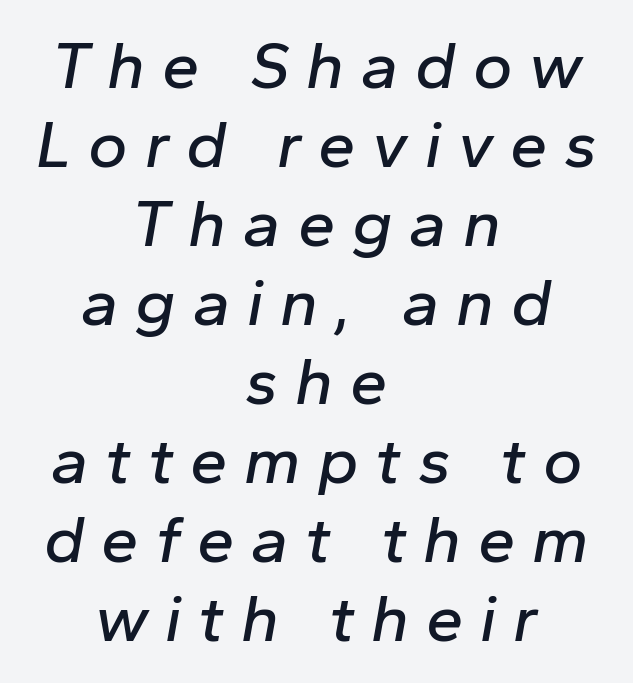
The image shows 67 px text type, italic (leaning right); set centered, line spacing 1.18x, unusually wide letter spacing (+0.25 em), not underlined; low stroke contrast and a medium x-height.
